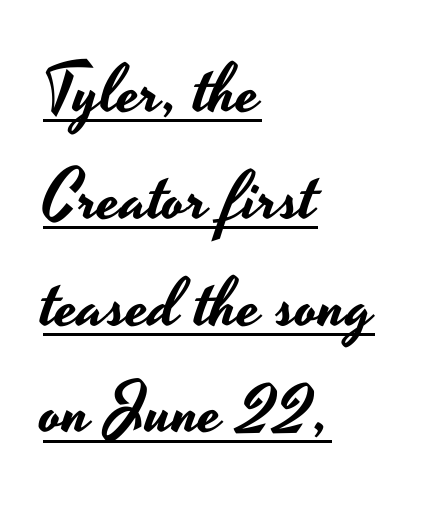
{"serif": "no", "width": "wide", "stroke_contrast": "low", "x_height": "small", "monospaced": "no", "underline": "yes", "align": "left", "line_spacing": "normal", "line_spacing_ratio": 1.57, "letter_spacing": "normal", "letter_spacing_em": 0.0, "glyph_px": 68}
